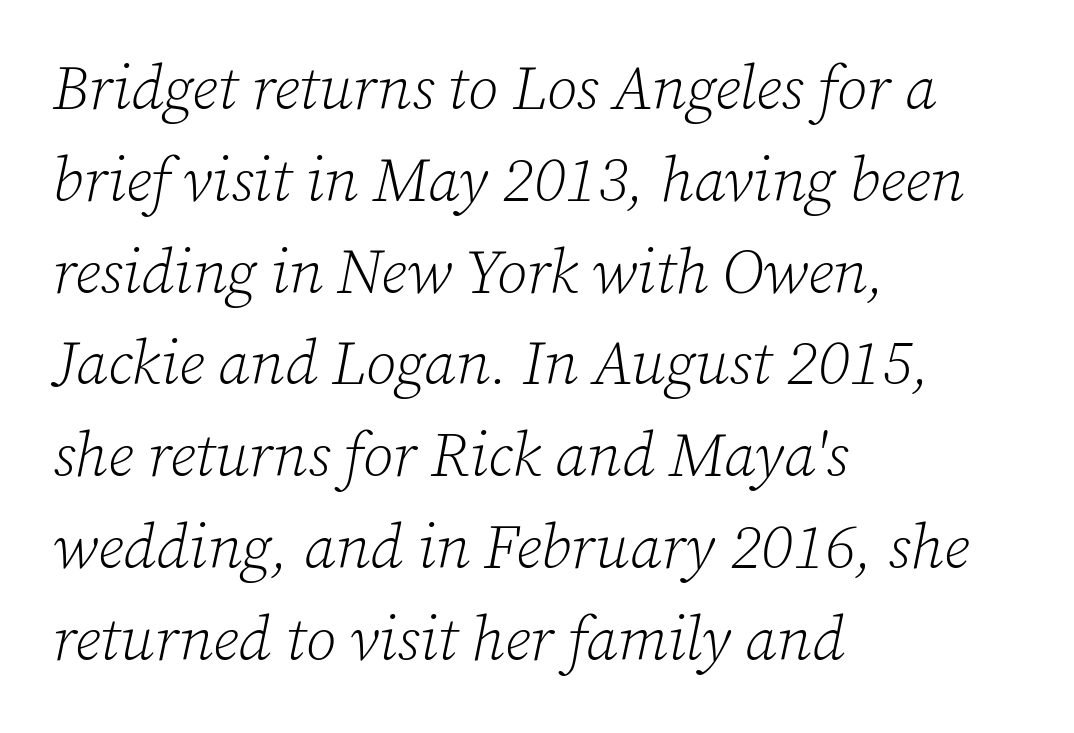
Line beginnings align vertically; line endings do not. These lines keep a tight, regular rhythm from letter to letter. You can tell from the footed stems that serif type was used. Slanted lettering throughout. The block of text has a typical density, with ordinary space between rows.
